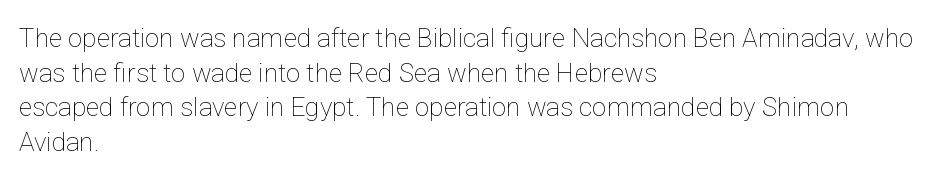
Q: Is the text bold? A: No.
Q: Is the text italic (slanted)? A: No, it is upright.
Q: Is the text underlined? A: No.
Q: How is the paragraph aligned? A: Left-aligned.
Q: Is the spacing between letters normal or unusually wide? A: Normal.
Q: Is the spacing between lines tight, normal or loose? A: Normal.
